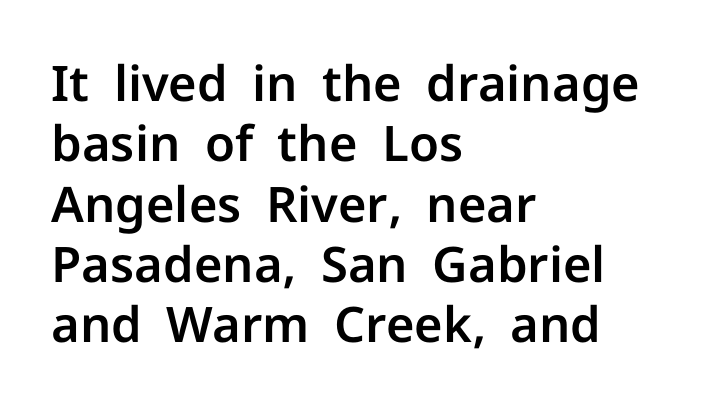
Q: Is the text italic (slanted)? A: No, it is upright.
Q: Is the typeface a serif or a sans-serif typeface? A: Sans-serif.
Q: Is the text underlined? A: No.
Q: How is the paragraph aligned? A: Left-aligned.
Q: Is the spacing between letters normal or unusually wide? A: Normal.
Q: Width (condensed, normal, or wide)? A: Normal.
Q: Stroke contrast? A: Low.
Q: x-height? A: Medium.
Q: Monospaced? A: No.
